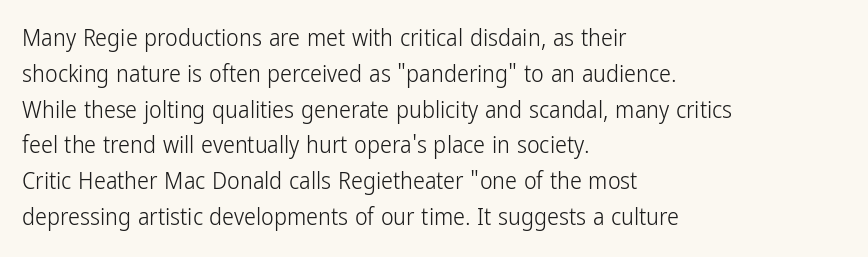
{"italic": "no", "bold": "no", "underline": "no", "align": "left", "line_spacing": "normal", "line_spacing_ratio": 1.49, "letter_spacing": "normal", "letter_spacing_em": 0.0, "glyph_px": 24}
